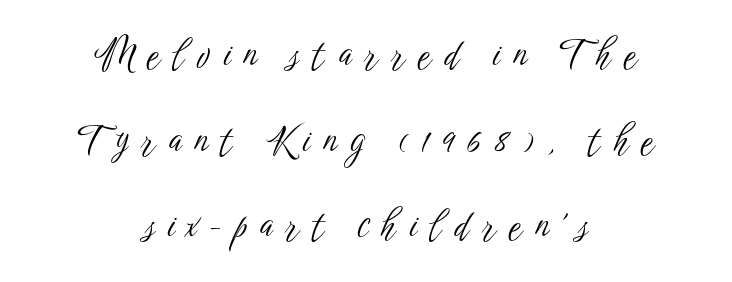
{"serif": "no", "bold": "no", "weight": "light", "width": "condensed", "stroke_contrast": "low", "x_height": "medium", "monospaced": "no", "underline": "no", "align": "center", "line_spacing": "loose", "line_spacing_ratio": 2.38, "letter_spacing": "wide", "letter_spacing_em": 0.37, "glyph_px": 36}
